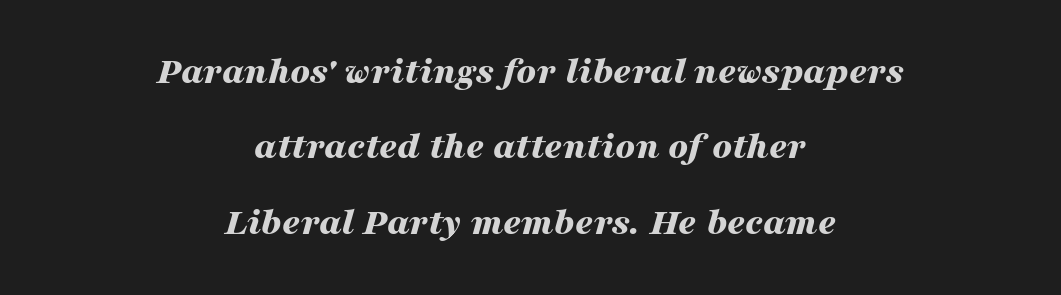
The passage is arranged like a title page — every line centered. Tracking value appears to be zero — textbook default spacing. Plain, unruled lines of type. Chunky letters — that's bold for sure. Successive baselines arrive slowly, with a big drop between each.
